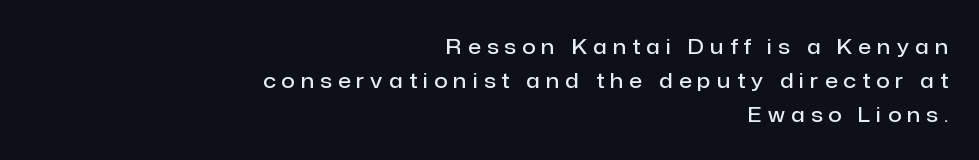
{"italic": "no", "bold": "semi", "underline": "no", "align": "right", "line_spacing": "normal", "line_spacing_ratio": 1.61, "letter_spacing": "wide", "letter_spacing_em": 0.29, "glyph_px": 21}
